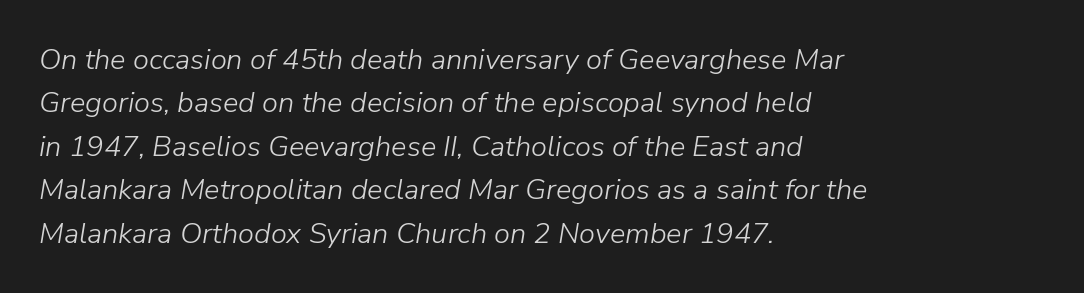
Q: Is the text bold? A: No.
Q: Is the text italic (slanted)? A: Yes, it leans right by about 9 degrees.
Q: Is the text underlined? A: No.
Q: How is the paragraph aligned? A: Left-aligned.
Q: Is the spacing between letters normal or unusually wide? A: Normal.
Q: Is the spacing between lines tight, normal or loose? A: Normal.
Q: Width (condensed, normal, or wide)? A: Normal.
Q: Stroke contrast? A: Low.
Q: x-height? A: Medium.
Q: Monospaced? A: No.
